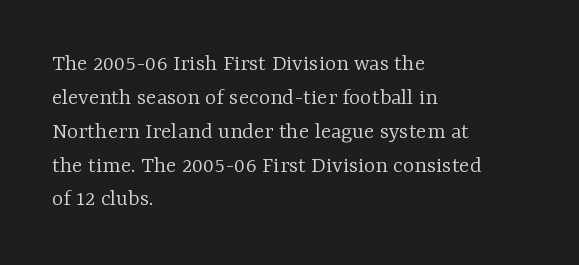
Q: Is the text bold? A: No.
Q: Is the text italic (slanted)? A: No, it is upright.
Q: Is the text underlined? A: No.
Q: How is the paragraph aligned? A: Left-aligned.
Q: Is the spacing between letters normal or unusually wide? A: Normal.
Q: Is the spacing between lines tight, normal or loose? A: Normal.
